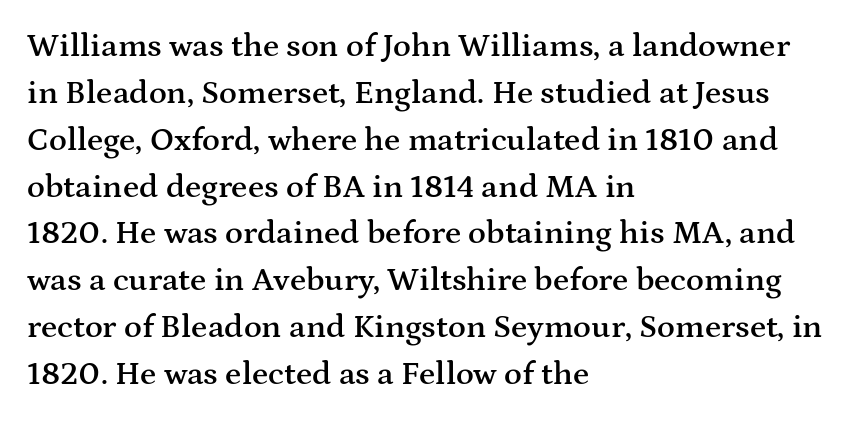
The image shows 33 px semibold, wide serif type, upright; set left-aligned, normal line spacing (1.42x), normal letter spacing, not underlined; medium stroke contrast and a medium x-height.
